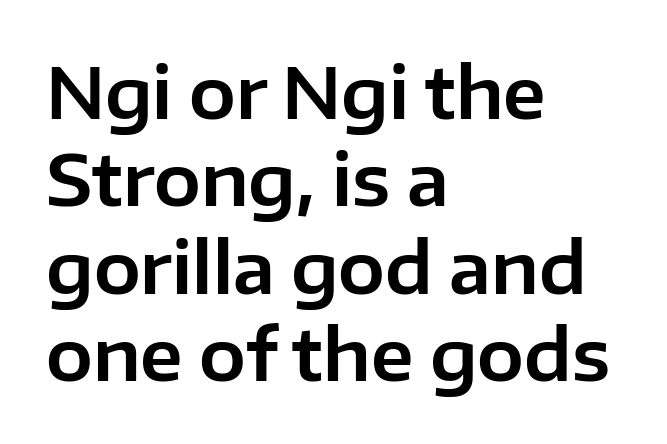
{"serif": "no", "italic": "no", "width": "normal", "stroke_contrast": "low", "x_height": "medium", "monospaced": "no", "underline": "no", "align": "left", "line_spacing": "normal", "line_spacing_ratio": 1.25, "letter_spacing": "normal", "letter_spacing_em": 0.0, "glyph_px": 70}
